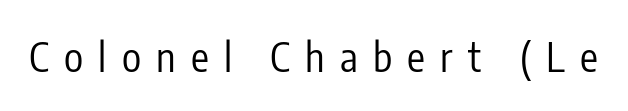
Q: Is the text bold? A: No.
Q: Is the text italic (slanted)? A: No, it is upright.
Q: Is the typeface a serif or a sans-serif typeface? A: Sans-serif.
Q: Is the text underlined? A: No.
Q: Is the spacing between letters normal or unusually wide? A: Unusually wide.
Q: Width (condensed, normal, or wide)? A: Condensed.
Q: Stroke contrast? A: Low.
Q: x-height? A: Medium.
Q: Monospaced? A: No.
